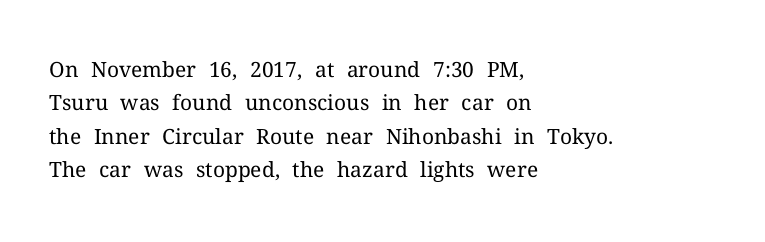
How would I describe the line gaps? Plain and ordinary. Weight: in the light-to-regular range. The type is set solid horizontally, with unmodified tracking. The lines are quadded left.
